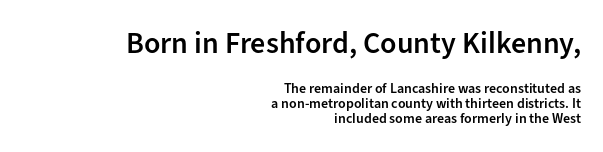
The image shows 30 px semibold sans-serif type, upright; set right-aligned, tight line spacing (1.07x), normal letter spacing, not underlined; the first (top) block is 2.14x larger; low stroke contrast and a medium x-height.
